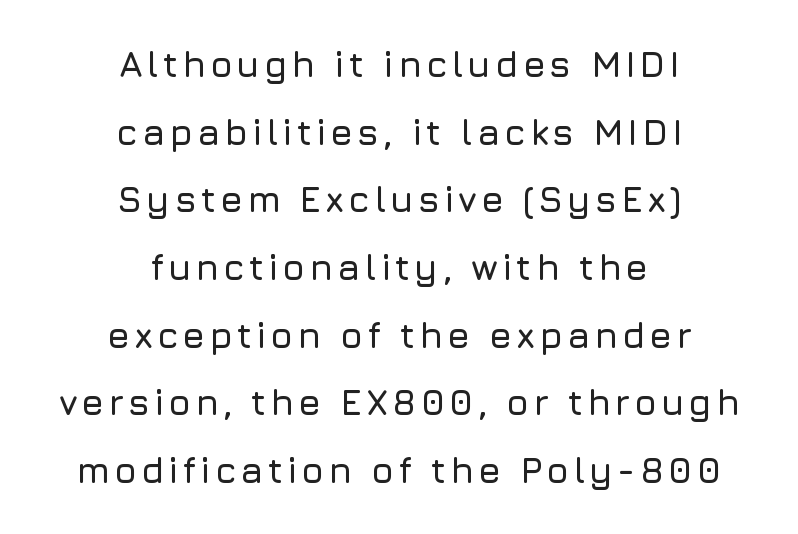
The image shows 36 px sans-serif type, upright; set centered, line spacing 1.88x, not underlined; low stroke contrast and a medium x-height.
